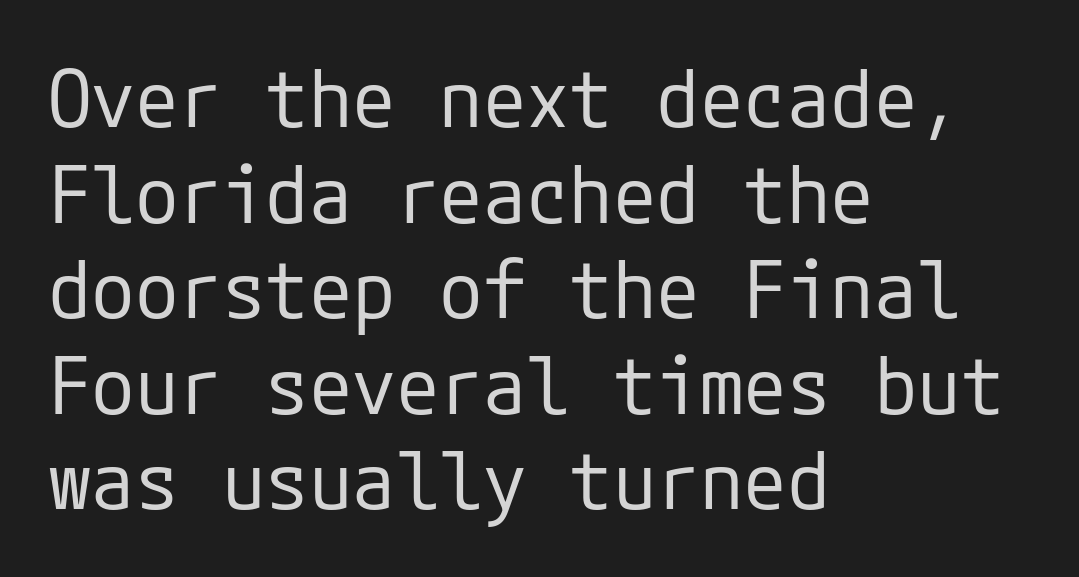
The image shows 79 px regular-weight sans-serif type, upright; set left-aligned, line spacing 1.21x, normal letter spacing, not underlined; low stroke contrast and a medium x-height.
